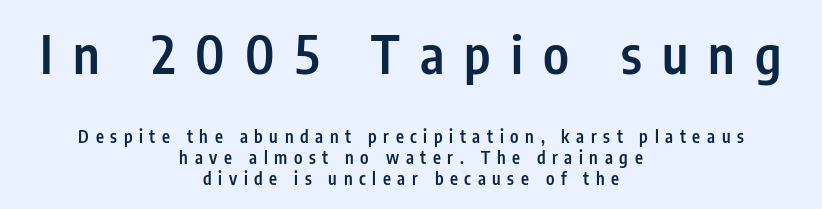
This is the regular roman posture of the typeface. These lines carry some extra weight — a demibold, not a full bold. A student would notice the top passage is typeset larger than what follows. Display-style spreading of the glyphs; the letterfit is very open. The space directly below the letters is spotless. Reading down the block, each line starts at a different indent, mirrored at its end.
